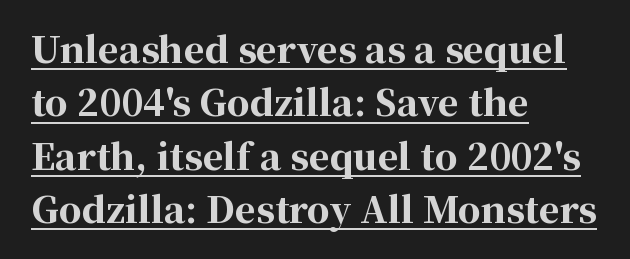
The image shows 36 px bold serif type, upright; set left-aligned, normal line spacing (1.48x), normal letter spacing, underlined; high stroke contrast and a medium x-height.
